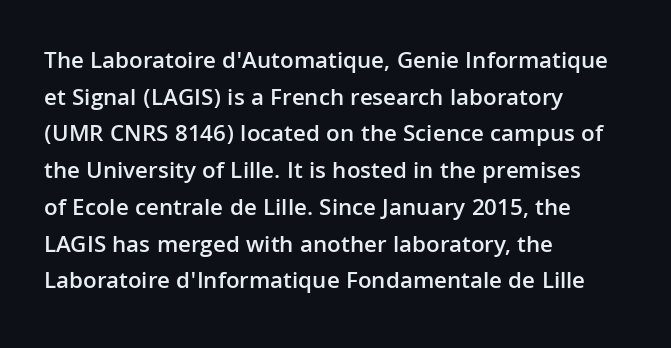
Q: Is the text bold? A: Semi-bold.
Q: Is the text italic (slanted)? A: No, it is upright.
Q: Is the text underlined? A: No.
Q: How is the paragraph aligned? A: Left-aligned.
Q: Is the spacing between letters normal or unusually wide? A: Normal.
Q: Is the spacing between lines tight, normal or loose? A: Normal.
